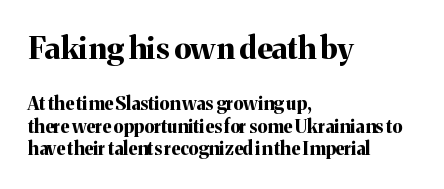
If you squint, the top block still reads clearly — it's the larger of the two. The space directly below the letters is spotless. Heavy, bold letterforms. Caption: multi-line text, flush left, ragged right.
